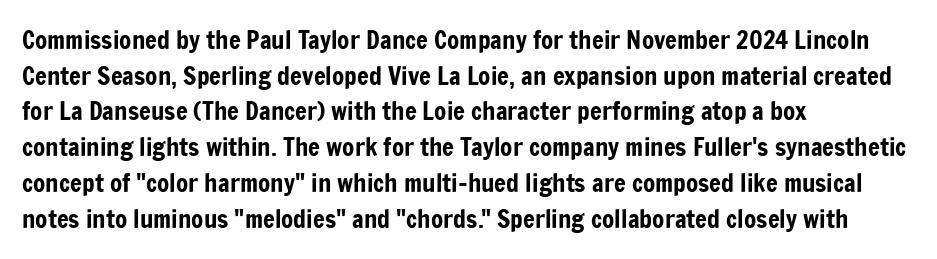
The image shows 25 px text type, upright; set left-aligned, normal line spacing (1.43x), normal letter spacing, not underlined.
